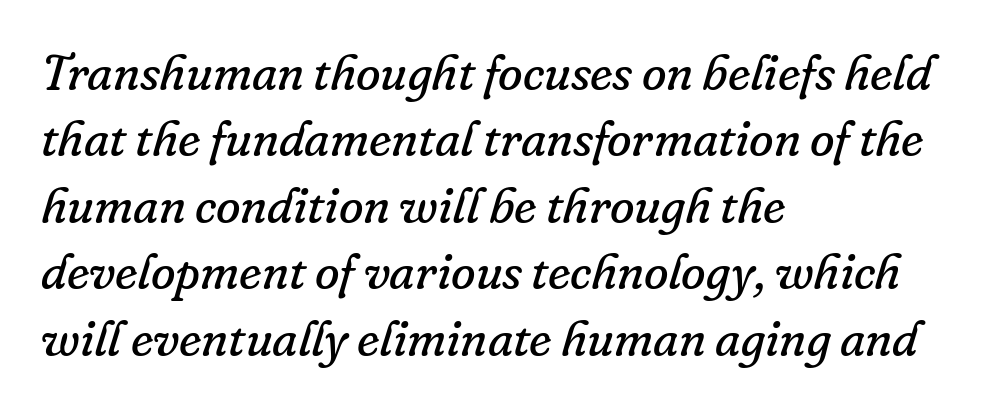
The image shows 50 px regular-weight serif type, italic (leaning right); set left-aligned, normal line spacing (1.33x), normal letter spacing, not underlined; low stroke contrast and a small x-height.
